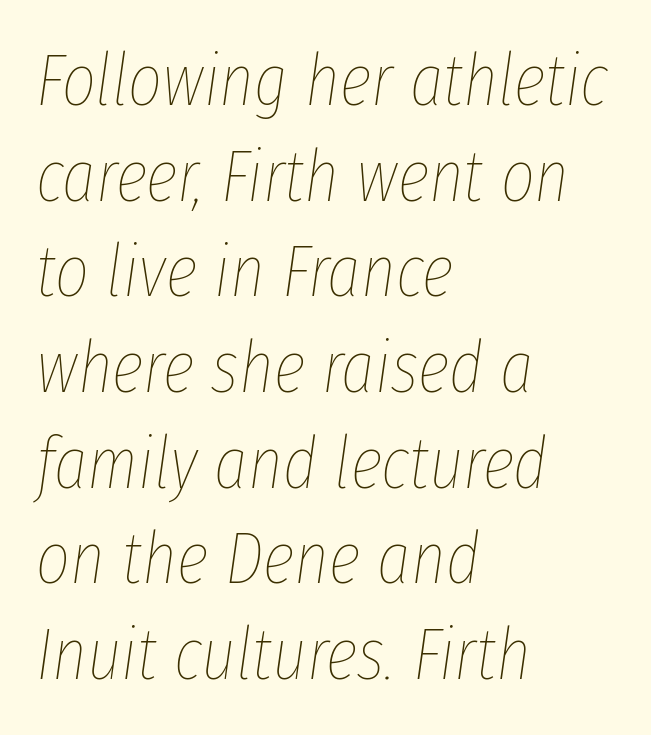
The image shows 73 px thin, condensed type, italic (leaning right); set left-aligned, normal line spacing (1.31x), normal letter spacing, not underlined; low stroke contrast and a medium x-height.
